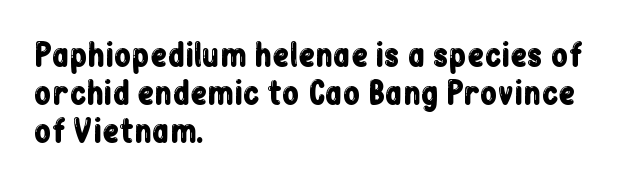
The horizontal fit of the characters is conventional and even. The paragraph shown leans on its left margin. Decoration check: the copy has no underline. Proportional: the letters do not fall into vertical columns. Letterform terminals end flat and unadorned throughout the passage. Ascenders rise straight up at ninety degrees.
